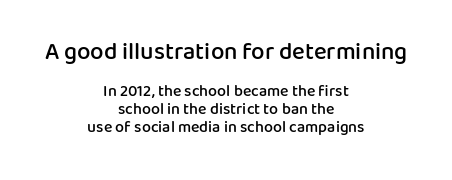
The image shows 24 px text type, upright; set centered, tight line spacing (1.14x), normal letter spacing, not underlined; the first (top) block is 1.5x larger.
